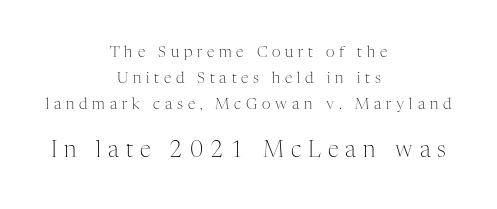
{"italic": "no", "bold": "no", "underline": "no", "align": "center", "line_spacing_ratio": 1.73, "letter_spacing": "wide", "letter_spacing_em": 0.32, "larger_block": "second", "size_ratio": 1.47, "glyph_px": 22}
